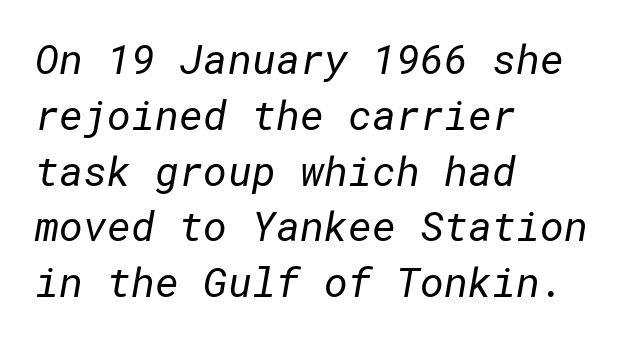
The image shows 41 px regular-weight sans-serif type; set left-aligned, normal line spacing (1.36x), normal letter spacing, not underlined; low stroke contrast and a medium x-height.
